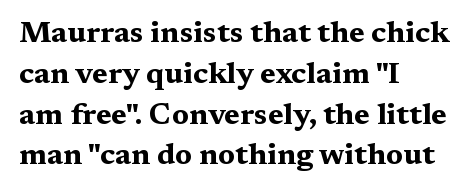
A student would call this left alignment; a typographer would say flush left, rag right. The lines sit at an ordinary, default distance from one another. On the weight axis this lands at bold, roughly 700. Honestly, there is no underline to notice here at all.
